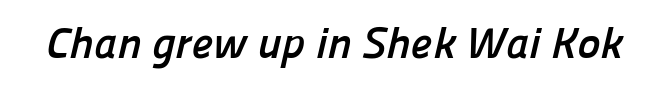
Q: Is the text bold? A: Yes.
Q: Is the typeface a serif or a sans-serif typeface? A: Sans-serif.
Q: Is the text underlined? A: No.
Q: Is the spacing between letters normal or unusually wide? A: Normal.
Q: Width (condensed, normal, or wide)? A: Normal.
Q: Stroke contrast? A: Low.
Q: x-height? A: Medium.
Q: Monospaced? A: No.
